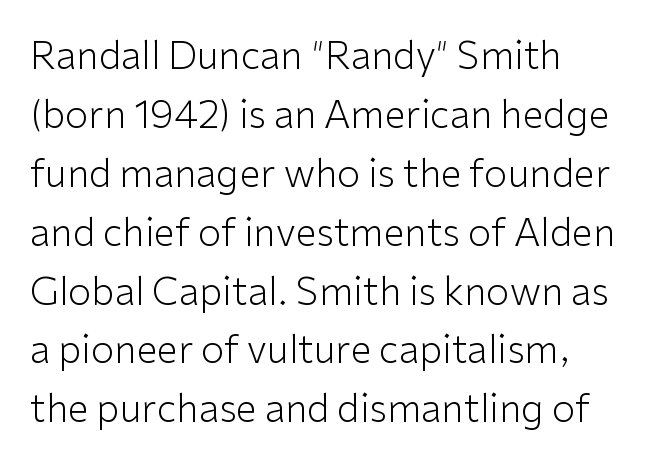
If you drew a ruler down the left edge, every line would touch it. The letters advance in unequal steps, a hallmark of proportional type. Observe the ordinary spacing: letters are neighbours, not strangers. In terms of posture, this sample is upright. Quick note: underline off.
